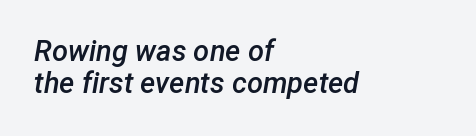
The image shows 29 px semibold type, italic (leaning right); set left-aligned, tight line spacing (1.12x), normal letter spacing, not underlined; low stroke contrast and a medium x-height.
